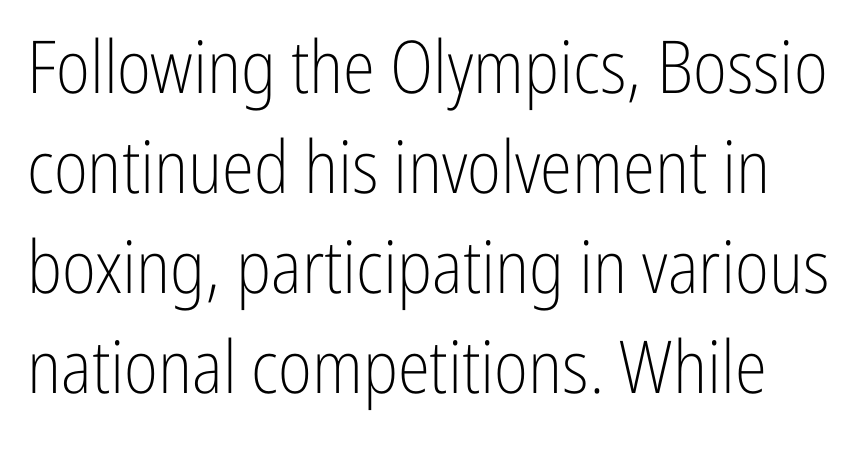
The image shows 73 px light, condensed sans-serif type, upright; set normal line spacing (1.37x), normal letter spacing, not underlined; low stroke contrast and a medium x-height.
